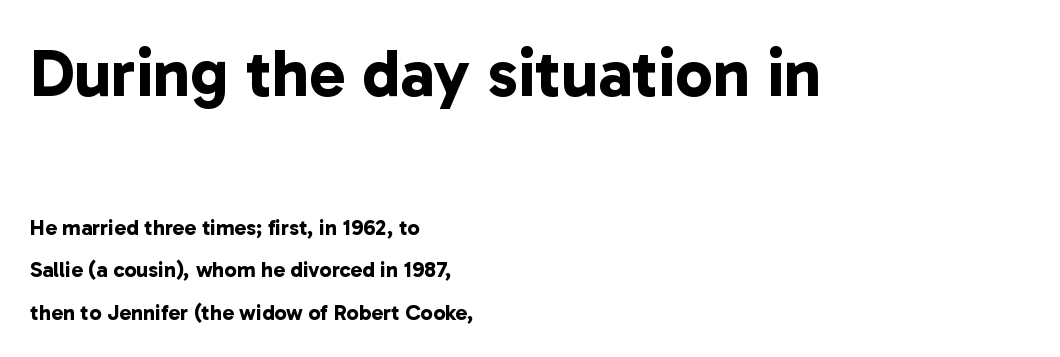
{"serif": "no", "bold": "yes", "weight": "bold", "width": "normal", "stroke_contrast": "low", "x_height": "medium", "monospaced": "no", "underline": "no", "align": "left", "line_spacing": "loose", "line_spacing_ratio": 1.93, "letter_spacing": "normal", "letter_spacing_em": 0.0, "larger_block": "first", "size_ratio": 3.05, "glyph_px": 67}
